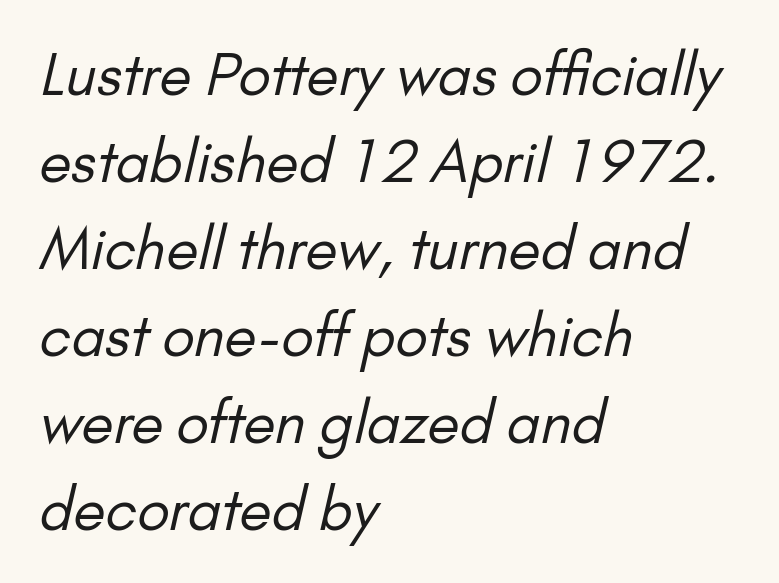
{"serif": "no", "bold": "no", "weight": "regular", "width": "normal", "stroke_contrast": "low", "x_height": "small", "monospaced": "no", "underline": "no", "align": "left", "line_spacing": "normal", "line_spacing_ratio": 1.5, "letter_spacing": "normal", "letter_spacing_em": 0.0, "glyph_px": 58}
